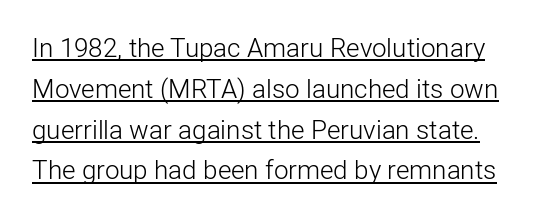
Q: Is the text bold? A: No.
Q: Is the text italic (slanted)? A: No, it is upright.
Q: Is the text underlined? A: Yes.
Q: Is the spacing between letters normal or unusually wide? A: Normal.
Q: Is the spacing between lines tight, normal or loose? A: Normal.
